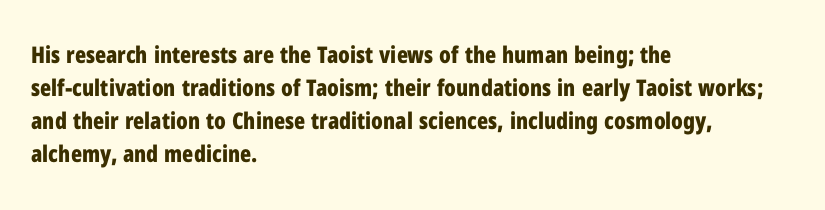
The image shows 23 px bold type, upright; set left-aligned, normal line spacing (1.43x), normal letter spacing, not underlined.
